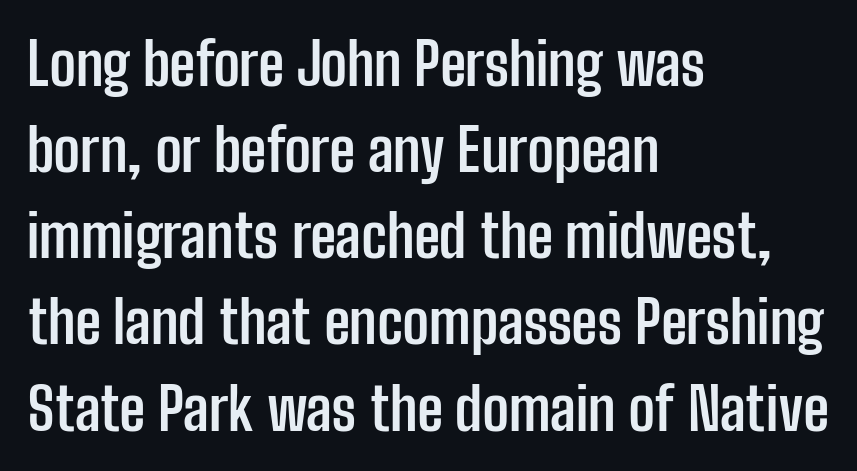
Q: Is the text bold? A: Yes.
Q: Is the text italic (slanted)? A: No, it is upright.
Q: Is the typeface a serif or a sans-serif typeface? A: Sans-serif.
Q: Is the text underlined? A: No.
Q: How is the paragraph aligned? A: Left-aligned.
Q: Is the spacing between letters normal or unusually wide? A: Normal.
Q: Is the spacing between lines tight, normal or loose? A: Normal.
Q: Width (condensed, normal, or wide)? A: Condensed.
Q: Stroke contrast? A: Low.
Q: x-height? A: Medium.
Q: Monospaced? A: No.
